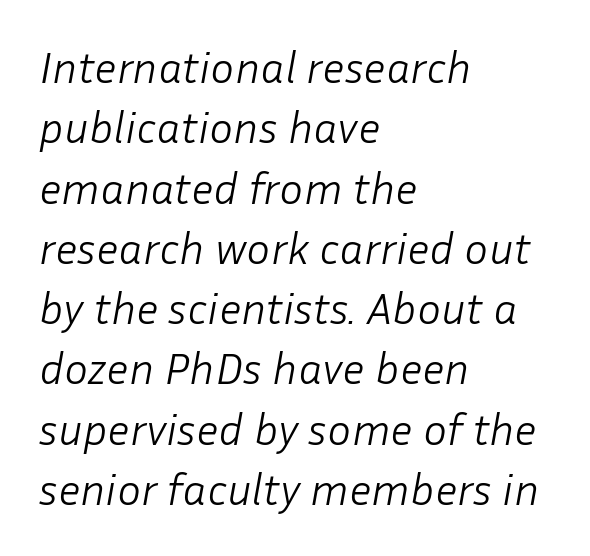
The image shows 45 px light type, italic (leaning right); set left-aligned, normal line spacing (1.34x), normal letter spacing, not underlined; low stroke contrast and a medium x-height.
